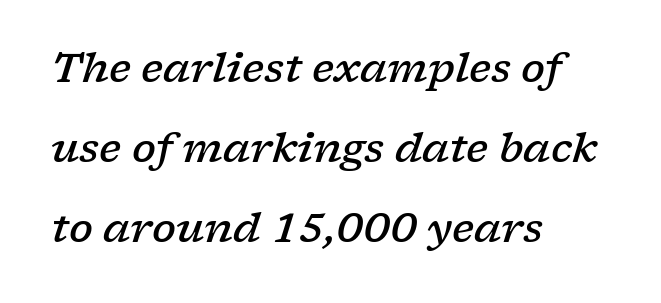
Quick note: italic. Old-style or modern, the face here clearly has serifs. Casual observation: everything's shoved over to the left. The area under the type is left untouched. Each word holds together tightly as a unit, with standard inter-letter gaps. The letters advance in unequal steps, a hallmark of proportional type.
